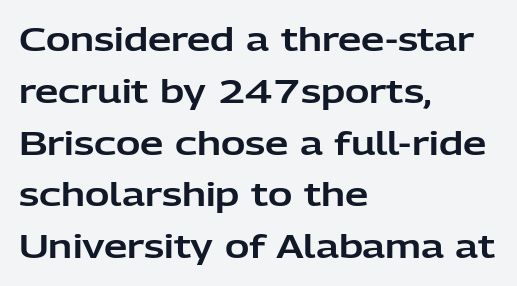
{"serif": "no", "italic": "no", "width": "normal", "stroke_contrast": "low", "x_height": "medium", "monospaced": "no", "underline": "no", "align": "left", "line_spacing": "normal", "line_spacing_ratio": 1.57, "letter_spacing": "normal", "letter_spacing_em": 0.0, "glyph_px": 33}
